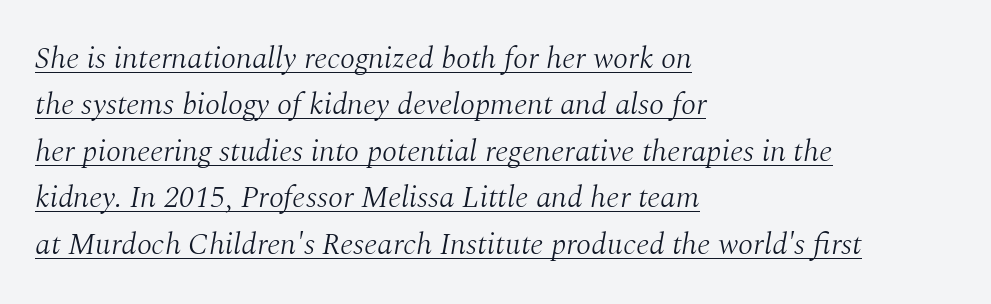
Q: Is the text bold? A: No.
Q: Is the text italic (slanted)? A: Yes, it leans right by about 10 degrees.
Q: Is the typeface a serif or a sans-serif typeface? A: Serif.
Q: Is the text underlined? A: Yes.
Q: How is the paragraph aligned? A: Left-aligned.
Q: Is the spacing between letters normal or unusually wide? A: Normal.
Q: Is the spacing between lines tight, normal or loose? A: Normal.
Q: Width (condensed, normal, or wide)? A: Normal.
Q: Stroke contrast? A: Medium.
Q: x-height? A: Medium.
Q: Monospaced? A: No.
